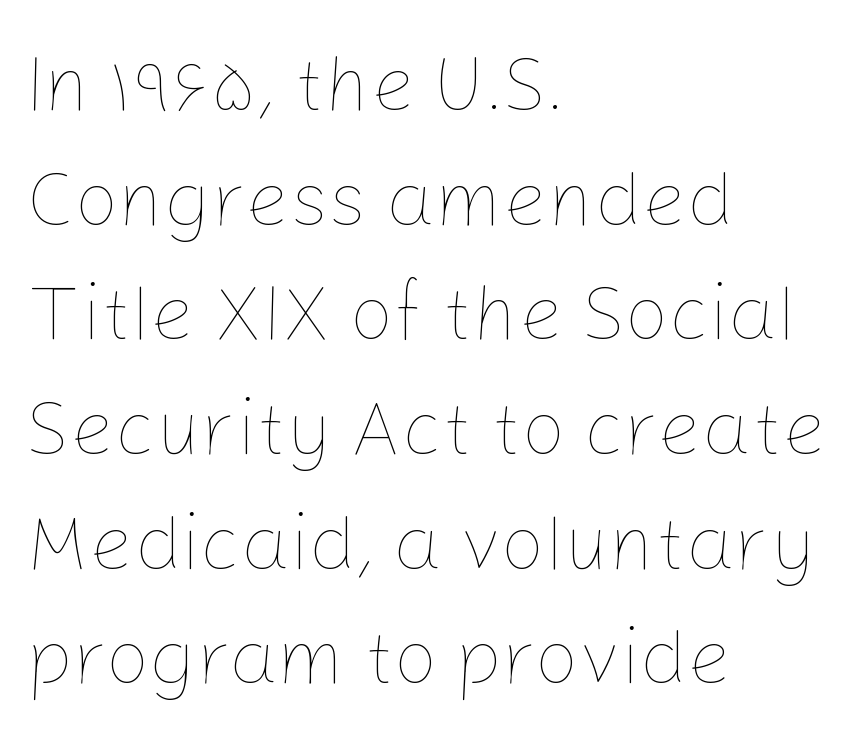
Q: Is the text bold? A: No.
Q: Is the text italic (slanted)? A: No, it is upright.
Q: Is the text underlined? A: No.
Q: How is the paragraph aligned? A: Left-aligned.
Q: Is the spacing between letters normal or unusually wide? A: Normal.
Q: Is the spacing between lines tight, normal or loose? A: Normal.
Q: Width (condensed, normal, or wide)? A: Normal.
Q: Stroke contrast? A: Low.
Q: x-height? A: Medium.
Q: Monospaced? A: No.
